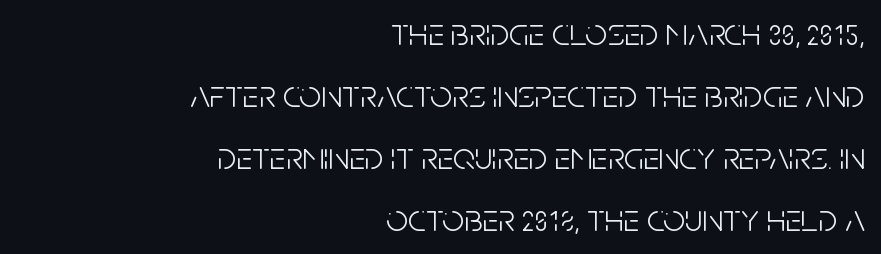
The image shows 39 px light, condensed sans-serif type, upright; set right-aligned, normal line spacing (1.59x), normal letter spacing, not underlined; low stroke contrast and a large x-height.
